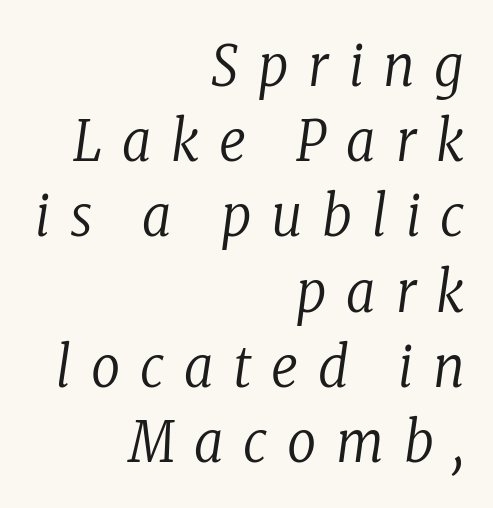
Do the characters align in a grid? No, the font is proportional. There's an unmistakable incline to the writing here. You could only call the tracking loose — the letters float apart. Nobody drew a line under any word here. The typeface has the unassuming heft of standard copy or less.
